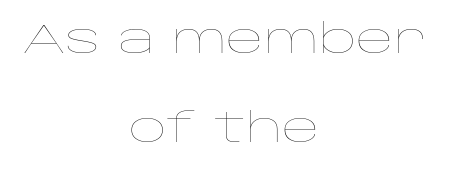
Q: Is the text bold? A: No.
Q: Is the text italic (slanted)? A: No, it is upright.
Q: Is the text underlined? A: No.
Q: How is the paragraph aligned? A: Centered.
Q: Is the spacing between letters normal or unusually wide? A: Normal.
Q: Is the spacing between lines tight, normal or loose? A: Loose.
Q: Width (condensed, normal, or wide)? A: Wide.
Q: Stroke contrast? A: Low.
Q: x-height? A: Large.
Q: Monospaced? A: No.
